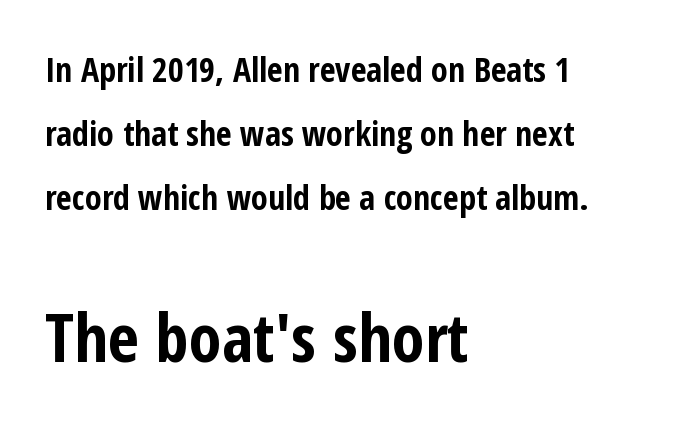
Q: Is the text bold? A: Yes.
Q: Is the text italic (slanted)? A: No, it is upright.
Q: Is the typeface a serif or a sans-serif typeface? A: Sans-serif.
Q: Is the text underlined? A: No.
Q: How is the paragraph aligned? A: Left-aligned.
Q: Is the spacing between letters normal or unusually wide? A: Normal.
Q: Which block of text is set in a larger size, the first (top) or the second (bottom)? A: The second (bottom) one.
Q: Width (condensed, normal, or wide)? A: Condensed.
Q: Stroke contrast? A: Low.
Q: x-height? A: Medium.
Q: Monospaced? A: No.
